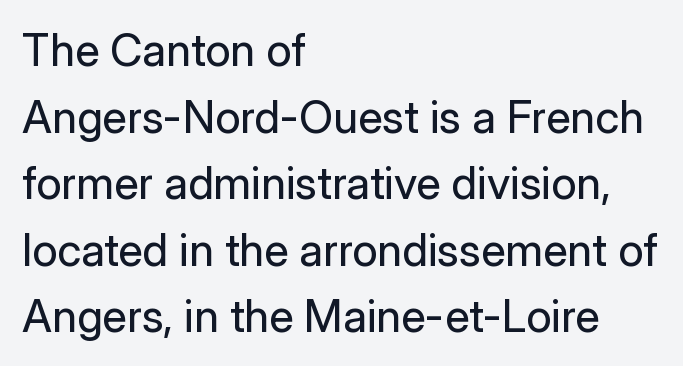
Q: Is the text bold? A: No.
Q: Is the text italic (slanted)? A: No, it is upright.
Q: Is the typeface a serif or a sans-serif typeface? A: Sans-serif.
Q: Is the text underlined? A: No.
Q: How is the paragraph aligned? A: Left-aligned.
Q: Is the spacing between letters normal or unusually wide? A: Normal.
Q: Is the spacing between lines tight, normal or loose? A: Normal.
Q: Width (condensed, normal, or wide)? A: Normal.
Q: Stroke contrast? A: Low.
Q: x-height? A: Medium.
Q: Monospaced? A: No.
